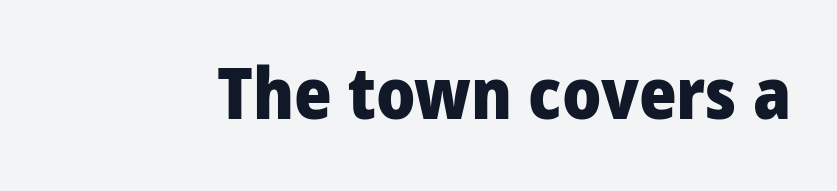
{"serif": "no", "italic": "no", "bold": "yes", "weight": "heavy", "width": "condensed", "stroke_contrast": "low", "x_height": "large", "monospaced": "no", "underline": "no", "letter_spacing": "normal", "letter_spacing_em": 0.0, "glyph_px": 72}
